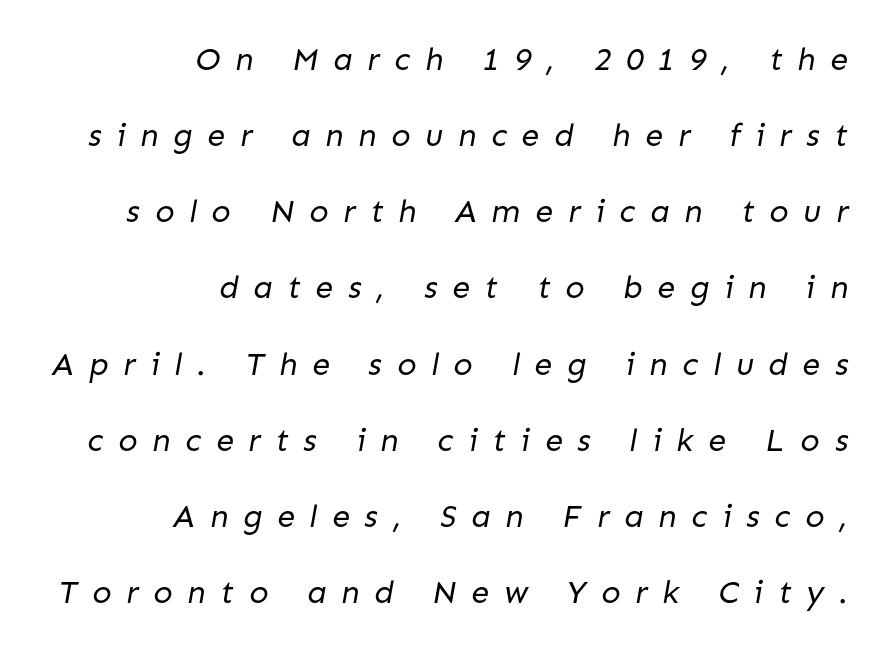
{"serif": "no", "bold": "no", "weight": "regular", "width": "normal", "stroke_contrast": "low", "x_height": "medium", "monospaced": "no", "underline": "no", "align": "right", "line_spacing": "loose", "line_spacing_ratio": 2.38, "letter_spacing": "wide", "letter_spacing_em": 0.46, "glyph_px": 32}
